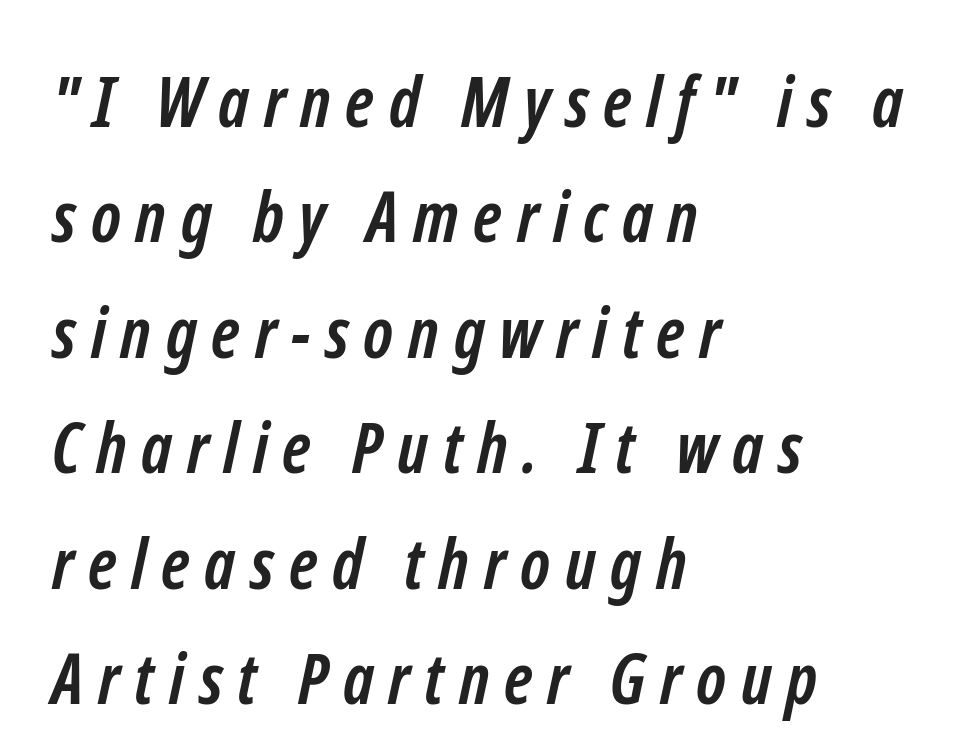
{"serif": "no", "bold": "yes", "weight": "semibold", "width": "condensed", "stroke_contrast": "low", "x_height": "medium", "monospaced": "no", "underline": "no", "align": "left", "line_spacing": "normal", "line_spacing_ratio": 1.65, "letter_spacing": "wide", "letter_spacing_em": 0.21, "glyph_px": 70}
